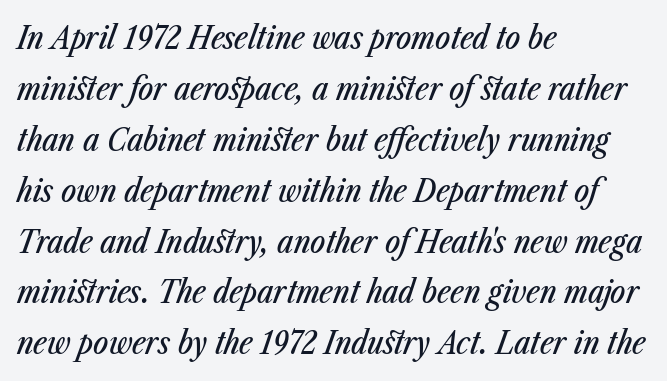
The image shows 32 px condensed type, italic (leaning right); set left-aligned, normal line spacing (1.59x), normal letter spacing, not underlined; low stroke contrast and a medium x-height.
